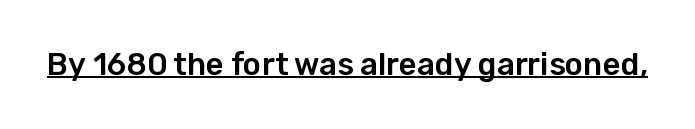
{"serif": "no", "italic": "no", "width": "normal", "stroke_contrast": "low", "x_height": "medium", "monospaced": "no", "underline": "yes", "letter_spacing": "normal", "letter_spacing_em": 0.0, "glyph_px": 31}
